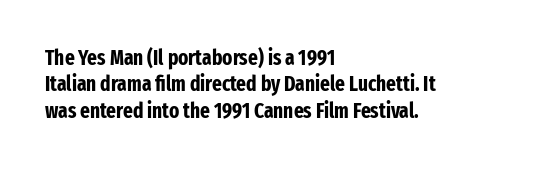
{"italic": "no", "bold": "yes", "underline": "no", "align": "left", "line_spacing": "normal", "line_spacing_ratio": 1.26, "letter_spacing": "normal", "letter_spacing_em": 0.0, "glyph_px": 21}
